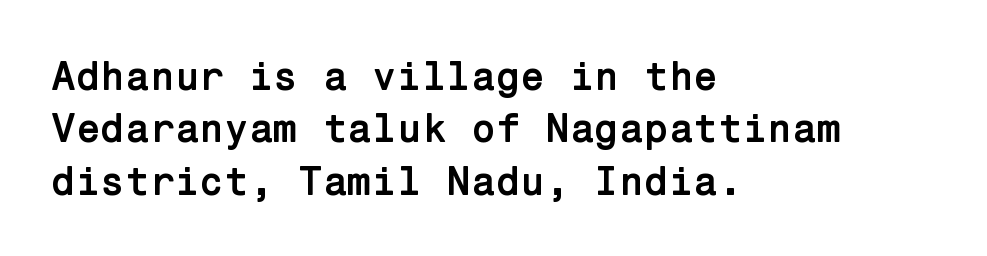
The image shows 40 px semibold sans-serif type, upright; set left-aligned, normal line spacing (1.31x), normal letter spacing, not underlined; low stroke contrast and a medium x-height.
